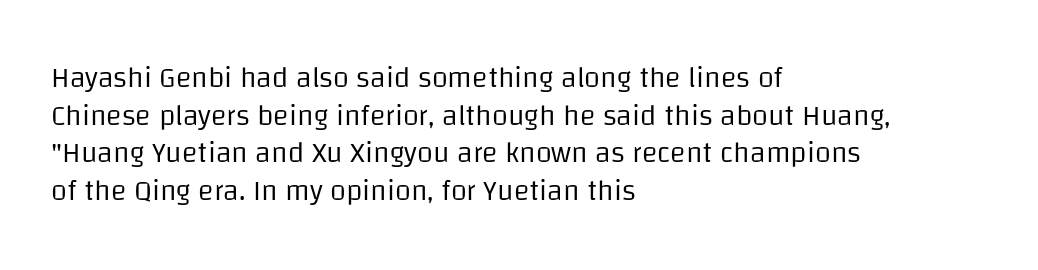
This sample is left-justified, so line endings fall wherever the words run out. No feet cap the strokes, marking this as sans-serif type. Nobody touched the tracking dial on this one. The typography opts for an upright posture over an oblique one. Spacing verdict: proportional, widths tailored to each character.
